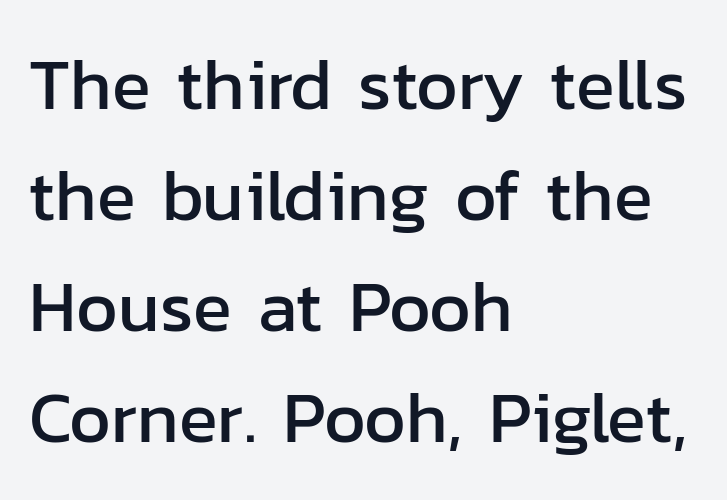
The image shows 72 px sans-serif type, upright; set left-aligned, normal line spacing (1.54x), normal letter spacing, not underlined; low stroke contrast and a medium x-height.
